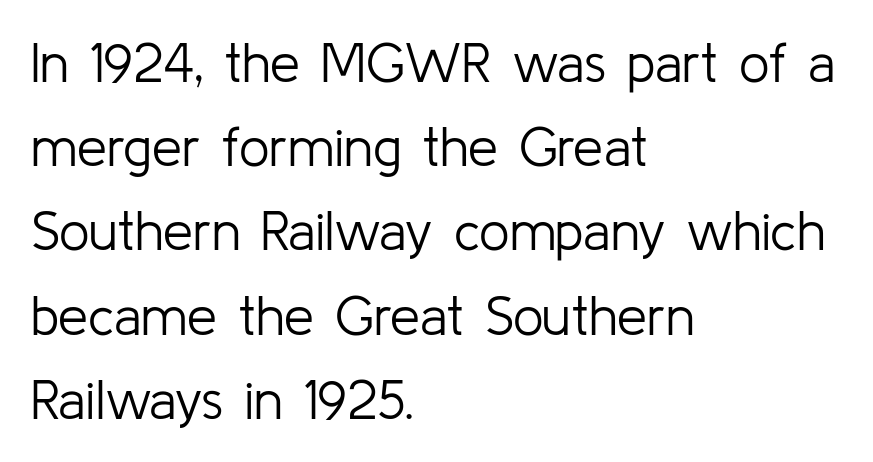
Q: Is the text bold? A: No.
Q: Is the text italic (slanted)? A: No, it is upright.
Q: Is the typeface a serif or a sans-serif typeface? A: Sans-serif.
Q: Is the text underlined? A: No.
Q: How is the paragraph aligned? A: Left-aligned.
Q: Is the spacing between letters normal or unusually wide? A: Normal.
Q: Is the spacing between lines tight, normal or loose? A: Normal.
Q: Width (condensed, normal, or wide)? A: Normal.
Q: Stroke contrast? A: Low.
Q: x-height? A: Medium.
Q: Monospaced? A: No.
